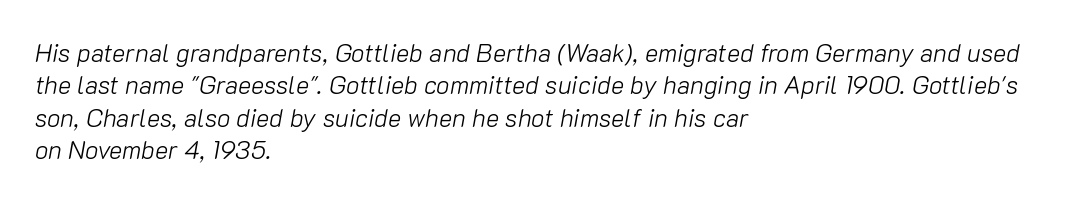
The image shows 25 px text type, italic (leaning right); set left-aligned, normal line spacing (1.3x), normal letter spacing, not underlined.
